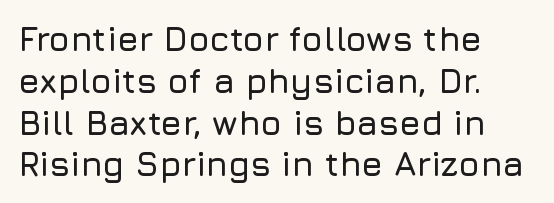
Q: Is the text italic (slanted)? A: No, it is upright.
Q: Is the typeface a serif or a sans-serif typeface? A: Sans-serif.
Q: Is the text underlined? A: No.
Q: How is the paragraph aligned? A: Left-aligned.
Q: Is the spacing between letters normal or unusually wide? A: Normal.
Q: Width (condensed, normal, or wide)? A: Normal.
Q: Stroke contrast? A: Low.
Q: x-height? A: Medium.
Q: Monospaced? A: No.
